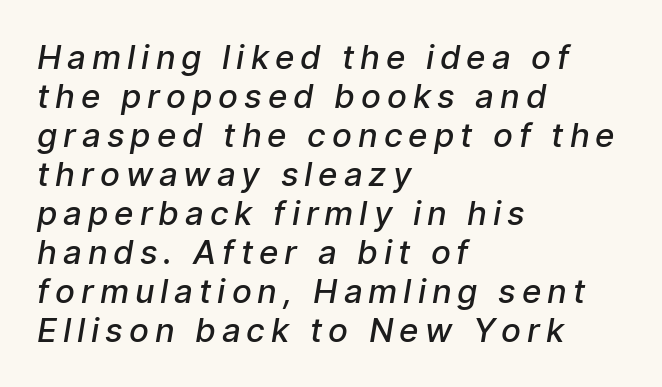
Q: Is the text bold? A: Semi-bold.
Q: Is the typeface a serif or a sans-serif typeface? A: Sans-serif.
Q: Is the text underlined? A: No.
Q: How is the paragraph aligned? A: Left-aligned.
Q: Width (condensed, normal, or wide)? A: Normal.
Q: Stroke contrast? A: Low.
Q: x-height? A: Medium.
Q: Monospaced? A: No.
